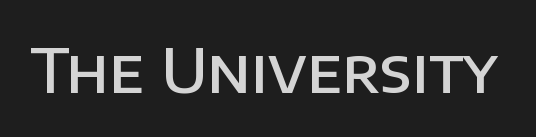
Words float on clear page, feet unadorned. A sans-serif font was chosen for this passage. What stands out about the letter spacing? Nothing — it is the standard amount. A typesetter would call this proportional, since set widths differ per character.
